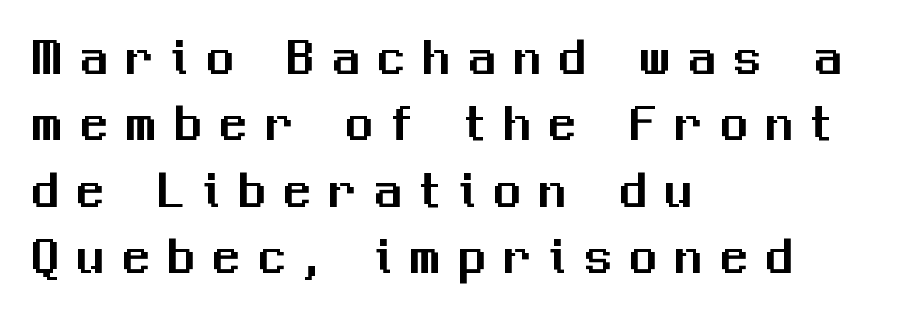
The image shows 54 px sans-serif type, upright; set left-aligned, line spacing 1.23x, unusually wide letter spacing (+0.34 em), not underlined; medium stroke contrast and a medium x-height.
